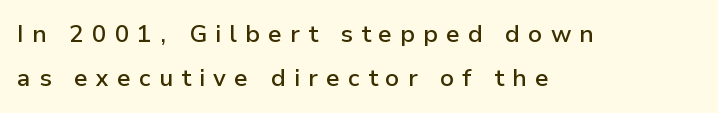
{"italic": "no", "bold": "semi", "underline": "no", "align": "left", "line_spacing_ratio": 1.85, "letter_spacing": "wide", "letter_spacing_em": 0.34, "glyph_px": 24}
